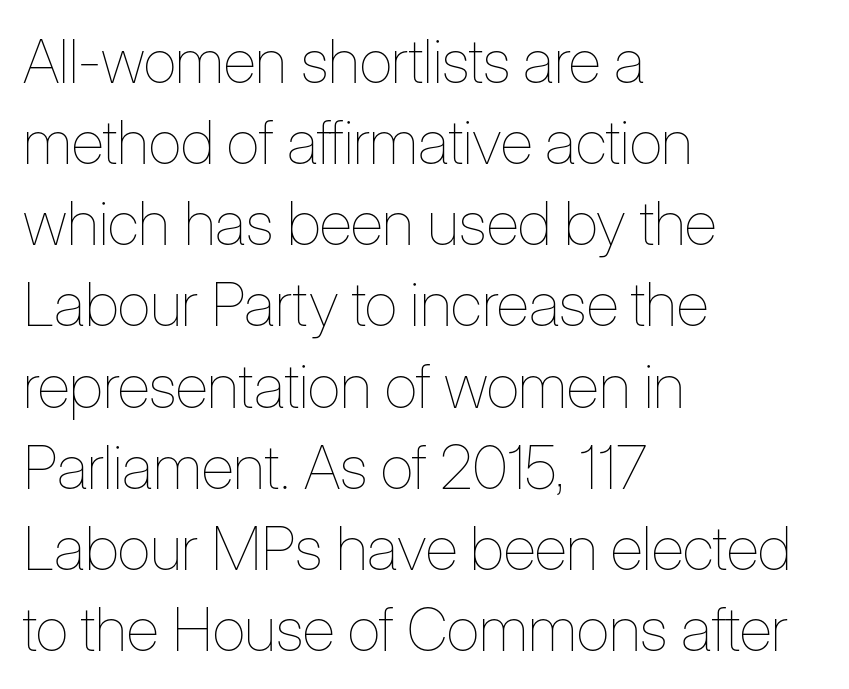
The image shows 61 px thin, condensed type, upright; set left-aligned, normal line spacing (1.33x), normal letter spacing, not underlined; low stroke contrast and a medium x-height.
